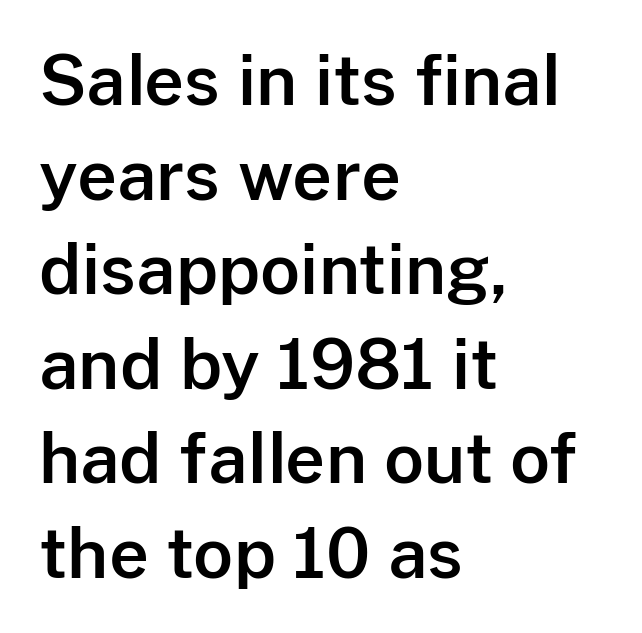
What kind of face is this? One without serifs — a sans. Caption: standard tracking, unaltered. Does the leading feel generous? No, just average. The font's upright variant was chosen for this text.
